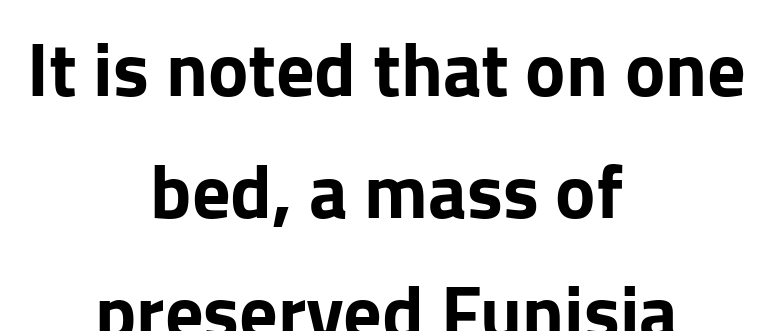
Spacing between characters is what you'd get straight out of the box. Varying glyph widths throughout — classic text-font behaviour. A sans-serif font was chosen for this passage. Quick note: interline space is typical. The glyphs are unaccompanied by any horizontal stroke below them.
